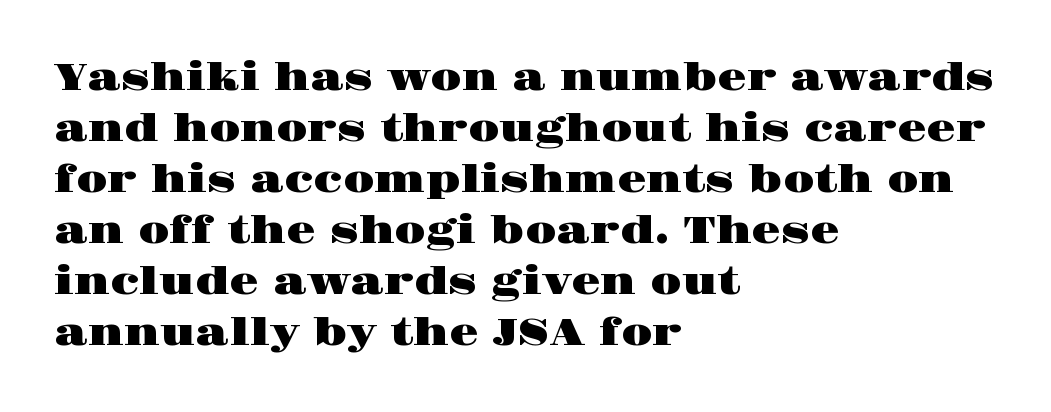
The image shows 38 px wide serif type, upright; set left-aligned, normal line spacing (1.34x), normal letter spacing, not underlined; high stroke contrast and a large x-height.
